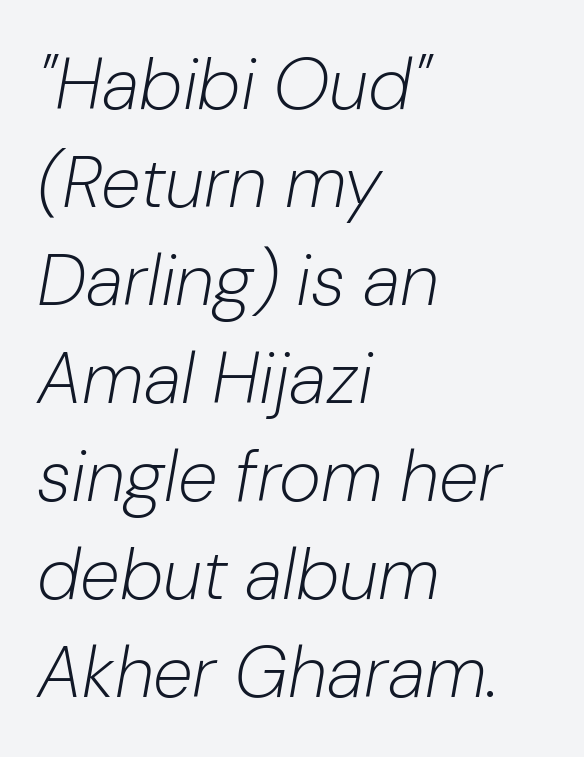
The letters advance in unequal steps, a hallmark of proportional type. Each line starts at the same left margin while the right side varies. The text carries the slant typical of an italic or oblique font. Plain, unruled lines of type. Nothing heavy about these letters — not bold at all.
